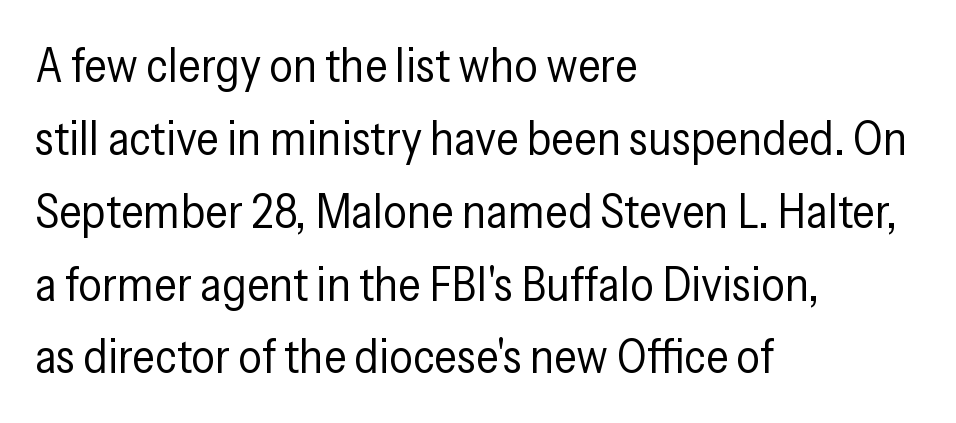
Q: Is the text bold? A: No.
Q: Is the text italic (slanted)? A: No, it is upright.
Q: Is the typeface a serif or a sans-serif typeface? A: Sans-serif.
Q: Is the text underlined? A: No.
Q: How is the paragraph aligned? A: Left-aligned.
Q: Is the spacing between letters normal or unusually wide? A: Normal.
Q: Is the spacing between lines tight, normal or loose? A: Normal.
Q: Width (condensed, normal, or wide)? A: Condensed.
Q: Stroke contrast? A: Low.
Q: x-height? A: Medium.
Q: Monospaced? A: No.
